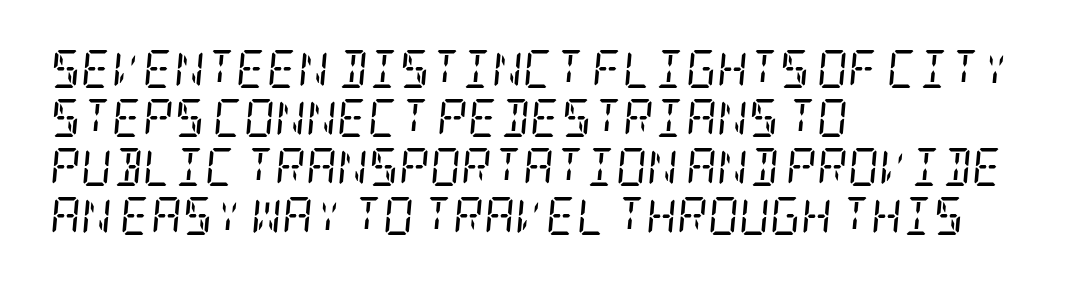
The image shows 38 px regular-weight, condensed serif type, italic (leaning right); set left-aligned, normal line spacing (1.29x), normal letter spacing, not underlined; low stroke contrast and a large x-height.
